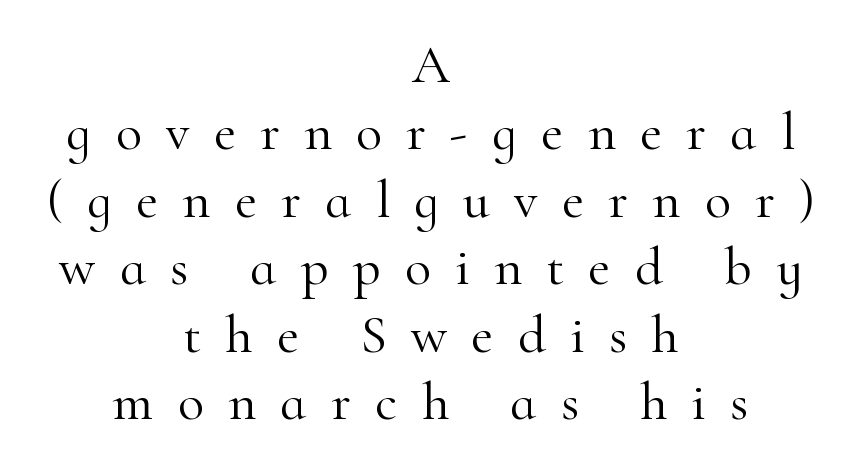
{"serif": "yes", "italic": "no", "bold": "no", "weight": "light", "width": "normal", "stroke_contrast": "high", "x_height": "small", "monospaced": "no", "underline": "no", "align": "center", "line_spacing": "normal", "line_spacing_ratio": 1.25, "letter_spacing": "wide", "letter_spacing_em": 0.45, "glyph_px": 54}
